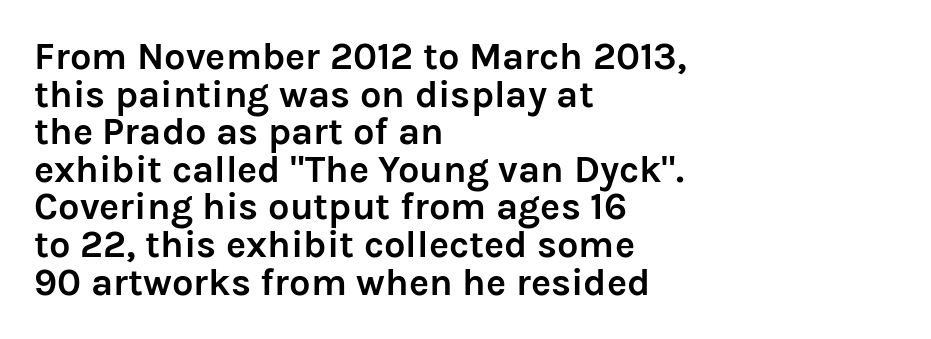
If you measured baseline to baseline, you'd find a short distance. In CSS terms this would be text-align: left. The foot of each line stays bare and open. What stands out about the letter spacing? Nothing — it is the standard amount.
